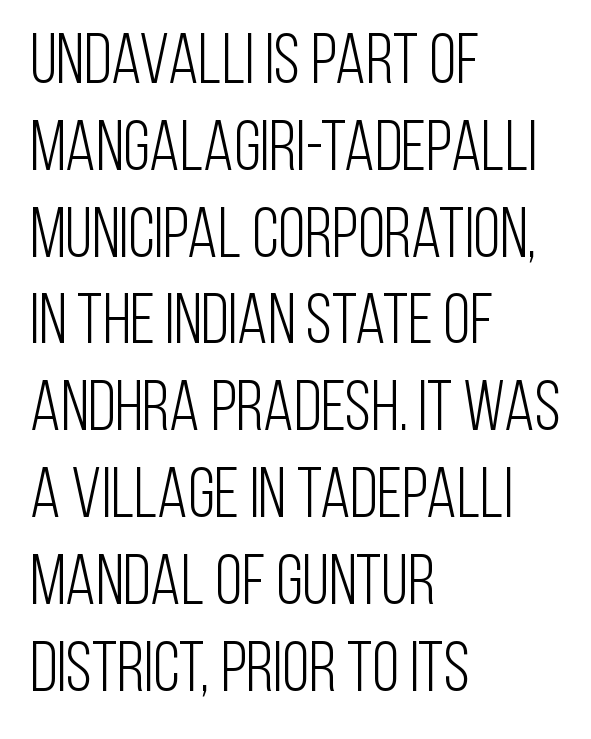
The image shows 70 px light, condensed sans-serif type, upright; set left-aligned, line spacing 1.24x, normal letter spacing, not underlined; low stroke contrast and a large x-height.
